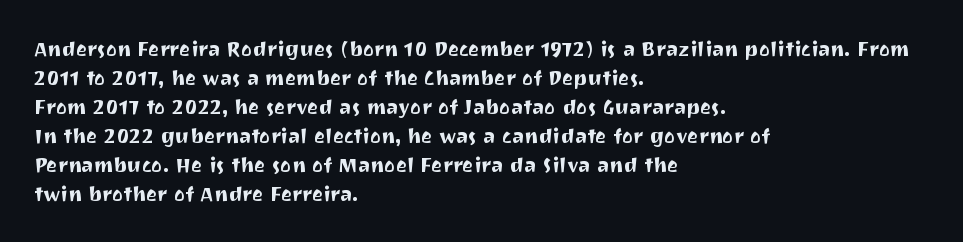
The image shows 21 px text type, upright; set left-aligned, normal line spacing (1.38x), normal letter spacing, not underlined.
